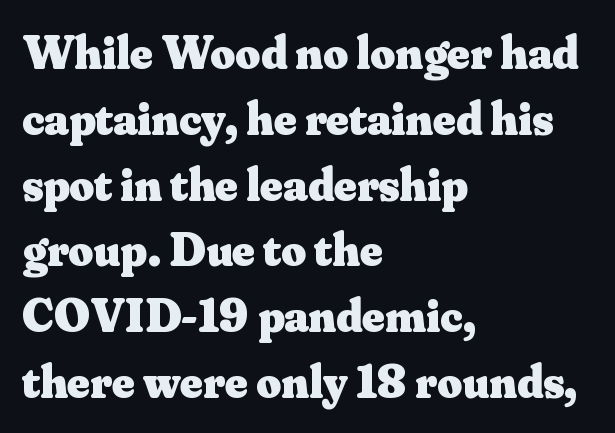
{"serif": "yes", "italic": "no", "bold": "yes", "weight": "heavy", "width": "normal", "stroke_contrast": "medium", "x_height": "small", "monospaced": "no", "underline": "no", "align": "left", "line_spacing": "normal", "line_spacing_ratio": 1.37, "letter_spacing": "normal", "letter_spacing_em": 0.0, "glyph_px": 48}
